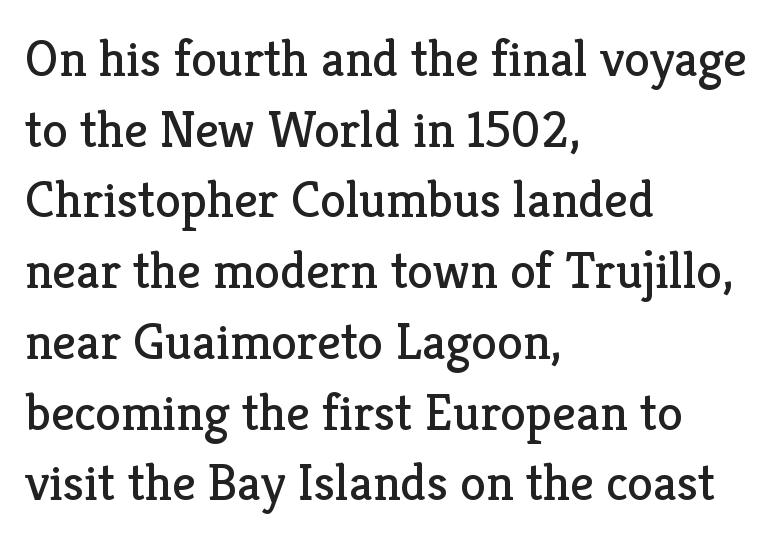
{"serif": "yes", "italic": "no", "bold": "no", "weight": "regular", "width": "normal", "stroke_contrast": "low", "x_height": "medium", "monospaced": "no", "underline": "no", "align": "left", "line_spacing": "normal", "line_spacing_ratio": 1.36, "letter_spacing": "normal", "letter_spacing_em": 0.0, "glyph_px": 52}
